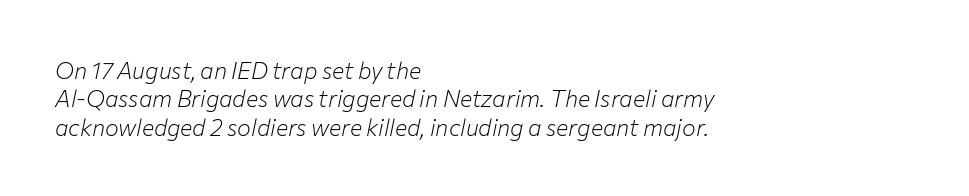
The image shows 23 px text type, italic (leaning right); set left-aligned, line spacing 1.23x, normal letter spacing, not underlined.
